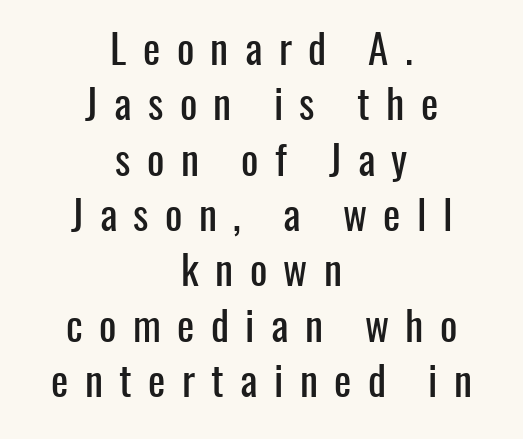
Q: Is the text italic (slanted)? A: No, it is upright.
Q: Is the typeface a serif or a sans-serif typeface? A: Sans-serif.
Q: Is the text underlined? A: No.
Q: How is the paragraph aligned? A: Centered.
Q: Is the spacing between letters normal or unusually wide? A: Unusually wide.
Q: Is the spacing between lines tight, normal or loose? A: Normal.
Q: Width (condensed, normal, or wide)? A: Condensed.
Q: Stroke contrast? A: Low.
Q: x-height? A: Medium.
Q: Monospaced? A: No.
